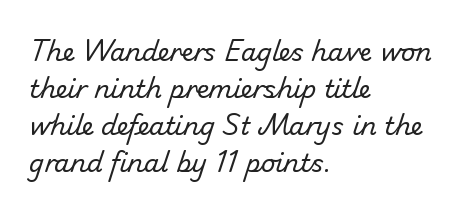
The image shows 25 px text type; set left-aligned, normal line spacing (1.48x), normal letter spacing, not underlined.
